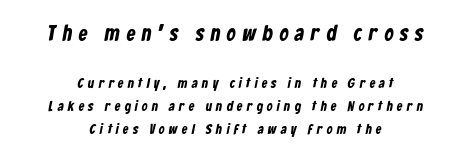
Q: Is the text underlined? A: No.
Q: How is the paragraph aligned? A: Centered.
Q: Is the spacing between letters normal or unusually wide? A: Unusually wide.
Q: Is the spacing between lines tight, normal or loose? A: Normal.
Q: Which block of text is set in a larger size, the first (top) or the second (bottom)? A: The first (top) one.
